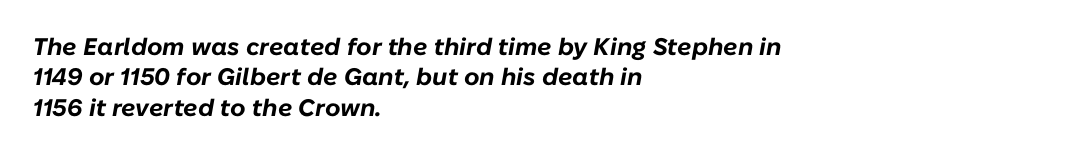
Q: Is the text bold? A: Yes.
Q: Is the text italic (slanted)? A: Yes, it leans right by about 10 degrees.
Q: Is the text underlined? A: No.
Q: How is the paragraph aligned? A: Left-aligned.
Q: Is the spacing between letters normal or unusually wide? A: Normal.
Q: Is the spacing between lines tight, normal or loose? A: Normal.
